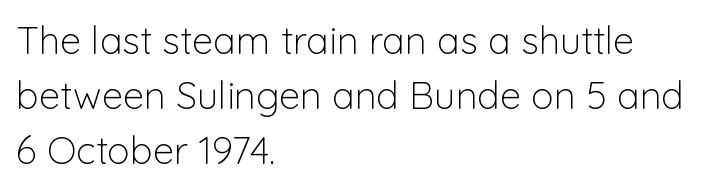
{"serif": "no", "italic": "no", "bold": "no", "weight": "light", "width": "normal", "stroke_contrast": "low", "x_height": "medium", "monospaced": "no", "underline": "no", "align": "left", "line_spacing": "normal", "line_spacing_ratio": 1.45, "letter_spacing": "normal", "letter_spacing_em": 0.0, "glyph_px": 38}
